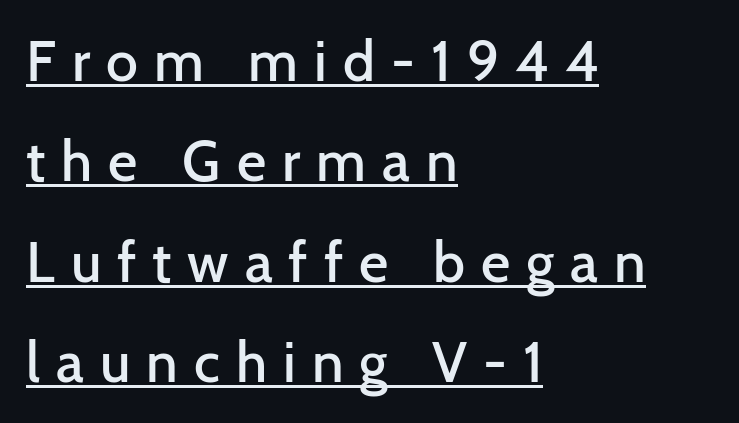
Q: Is the text bold? A: Semi-bold.
Q: Is the text italic (slanted)? A: No, it is upright.
Q: Is the typeface a serif or a sans-serif typeface? A: Sans-serif.
Q: Is the text underlined? A: Yes.
Q: How is the paragraph aligned? A: Left-aligned.
Q: Is the spacing between letters normal or unusually wide? A: Unusually wide.
Q: Width (condensed, normal, or wide)? A: Normal.
Q: Stroke contrast? A: Low.
Q: x-height? A: Medium.
Q: Monospaced? A: No.
